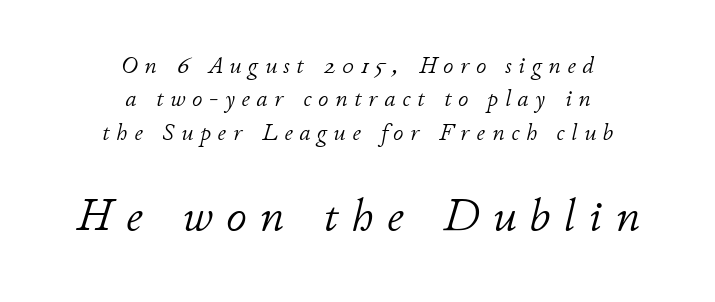
Q: Is the text bold? A: No.
Q: Is the text italic (slanted)? A: Yes, it leans right by about 11 degrees.
Q: Is the text underlined? A: No.
Q: How is the paragraph aligned? A: Centered.
Q: Is the spacing between letters normal or unusually wide? A: Unusually wide.
Q: Is the spacing between lines tight, normal or loose? A: Normal.
Q: Which block of text is set in a larger size, the first (top) or the second (bottom)? A: The second (bottom) one.
Q: Width (condensed, normal, or wide)? A: Normal.
Q: Stroke contrast? A: Low.
Q: x-height? A: Small.
Q: Monospaced? A: No.
